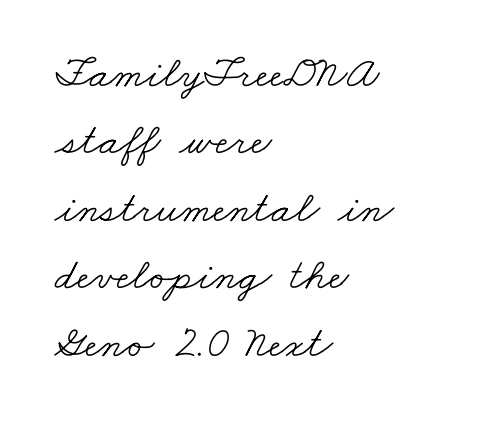
{"serif": "yes", "bold": "no", "weight": "light", "width": "wide", "stroke_contrast": "low", "x_height": "small", "monospaced": "no", "underline": "no", "align": "left", "line_spacing": "normal", "line_spacing_ratio": 1.5, "letter_spacing": "normal", "letter_spacing_em": 0.0, "glyph_px": 45}
